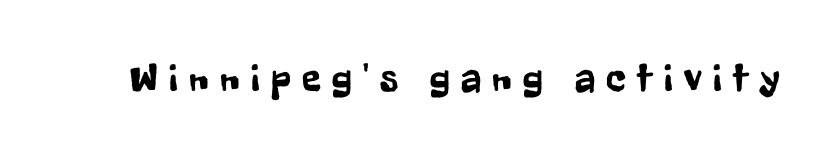
The image shows 39 px condensed sans-serif type, upright; set unusually wide letter spacing (+0.29 em), not underlined; low stroke contrast and a medium x-height.
